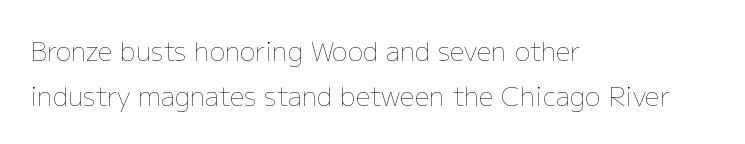
Think standard paragraph weight, or any step lighter than that. Letters rest on an invisible, unmarked baseline. The compositor pushed each line to the left boundary. Ascenders rise straight up at ninety degrees. The gaps between neighbouring characters are ordinary and unremarkable.
